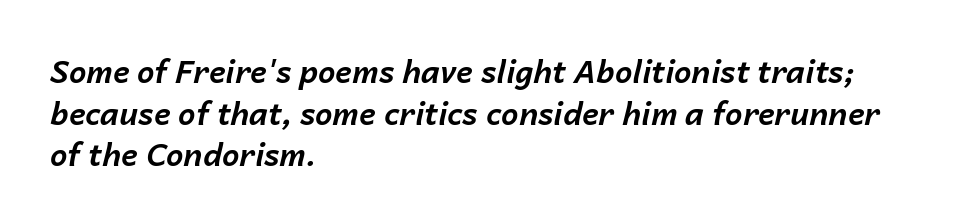
Q: Is the text bold? A: Yes.
Q: Is the text italic (slanted)? A: Yes, it leans right by about 14 degrees.
Q: Is the text underlined? A: No.
Q: How is the paragraph aligned? A: Left-aligned.
Q: Is the spacing between letters normal or unusually wide? A: Normal.
Q: Is the spacing between lines tight, normal or loose? A: Normal.
Q: Width (condensed, normal, or wide)? A: Normal.
Q: Stroke contrast? A: Low.
Q: x-height? A: Medium.
Q: Monospaced? A: No.
